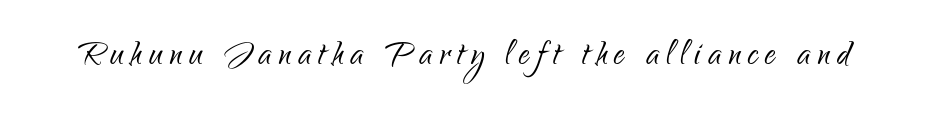
{"serif": "no", "bold": "no", "weight": "light", "width": "condensed", "stroke_contrast": "low", "x_height": "small", "monospaced": "no", "underline": "no", "glyph_px": 43}
